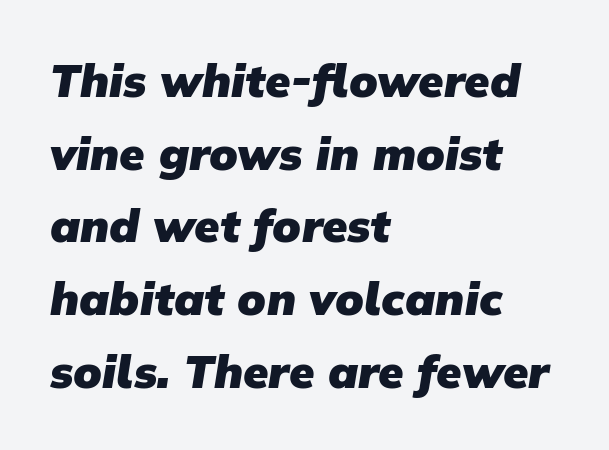
{"serif": "no", "bold": "yes", "weight": "heavy", "width": "normal", "stroke_contrast": "low", "x_height": "medium", "monospaced": "no", "underline": "no", "align": "left", "line_spacing": "normal", "line_spacing_ratio": 1.58, "letter_spacing": "normal", "letter_spacing_em": 0.0, "glyph_px": 46}
